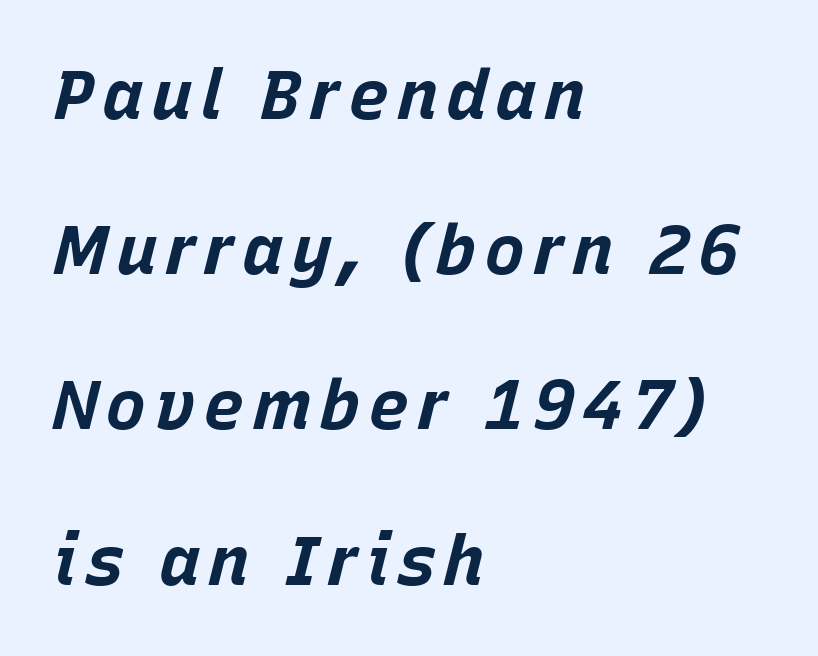
The image shows 69 px bold type, italic (leaning right); set left-aligned, loose line spacing (2.25x), not underlined; low stroke contrast and a large x-height.
